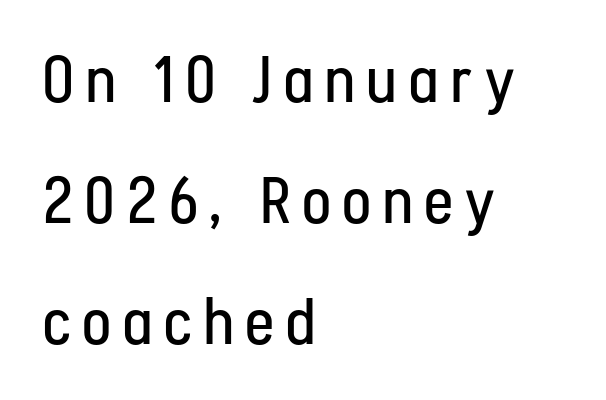
The compositor pushed each line to the left boundary. Upright lettering throughout. The passage shown has open, widely tracked lettering throughout. The face used here is proportionally spaced, like ordinary book or web type. Rule under the text: the space is simply empty. Look at the bottom of the vertical strokes: they stop flat, with no serifs.
